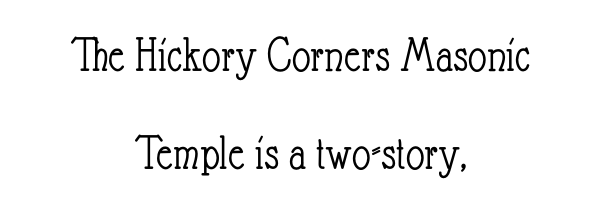
The image shows 51 px light, condensed type, upright; set centered, loose line spacing (1.93x), normal letter spacing, not underlined; low stroke contrast and a small x-height.
